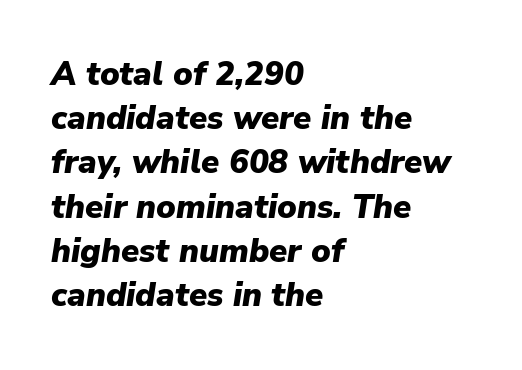
Q: Is the text bold? A: Yes.
Q: Is the text italic (slanted)? A: Yes, it leans right by about 9 degrees.
Q: Is the text underlined? A: No.
Q: How is the paragraph aligned? A: Left-aligned.
Q: Is the spacing between letters normal or unusually wide? A: Normal.
Q: Is the spacing between lines tight, normal or loose? A: Normal.
Q: Width (condensed, normal, or wide)? A: Normal.
Q: Stroke contrast? A: Low.
Q: x-height? A: Medium.
Q: Monospaced? A: No.
